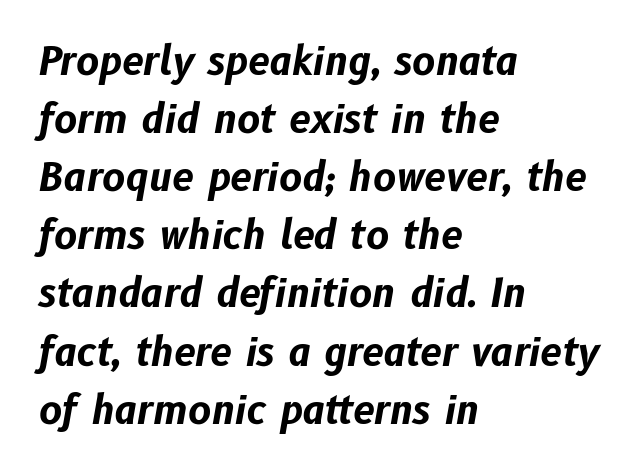
Q: Is the text bold? A: Yes.
Q: Is the text italic (slanted)? A: Yes, it leans right by about 10 degrees.
Q: Is the text underlined? A: No.
Q: How is the paragraph aligned? A: Left-aligned.
Q: Is the spacing between letters normal or unusually wide? A: Normal.
Q: Is the spacing between lines tight, normal or loose? A: Normal.
Q: Width (condensed, normal, or wide)? A: Normal.
Q: Stroke contrast? A: Low.
Q: x-height? A: Medium.
Q: Monospaced? A: No.
